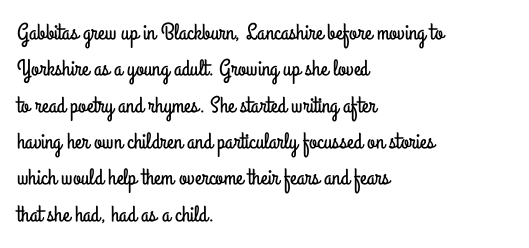
The image shows 23 px text type, upright; set left-aligned, normal line spacing (1.58x), normal letter spacing, not underlined.
